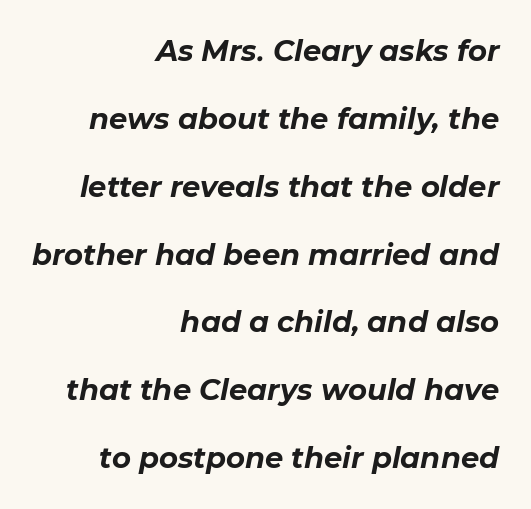
The image shows 29 px bold type, italic (leaning right); set right-aligned, loose line spacing (2.34x), normal letter spacing, not underlined; low stroke contrast and a medium x-height.
